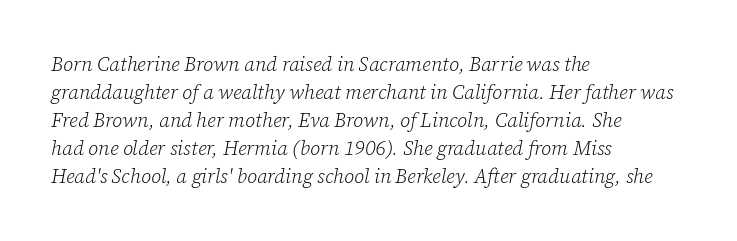
Each line starts at the same left margin while the right side varies. Heft: none added — not bold. Default kerning and tracking; the words read as compact shapes. Honestly, the row spacing looks completely unremarkable. Glance below the letters and you will spot only blank space.
